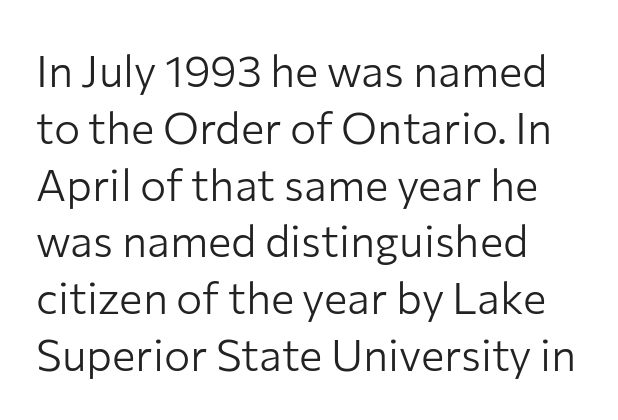
{"serif": "no", "italic": "no", "bold": "no", "weight": "light", "width": "normal", "stroke_contrast": "low", "x_height": "medium", "monospaced": "no", "underline": "no", "line_spacing": "normal", "line_spacing_ratio": 1.29, "letter_spacing": "normal", "letter_spacing_em": 0.0, "glyph_px": 44}
